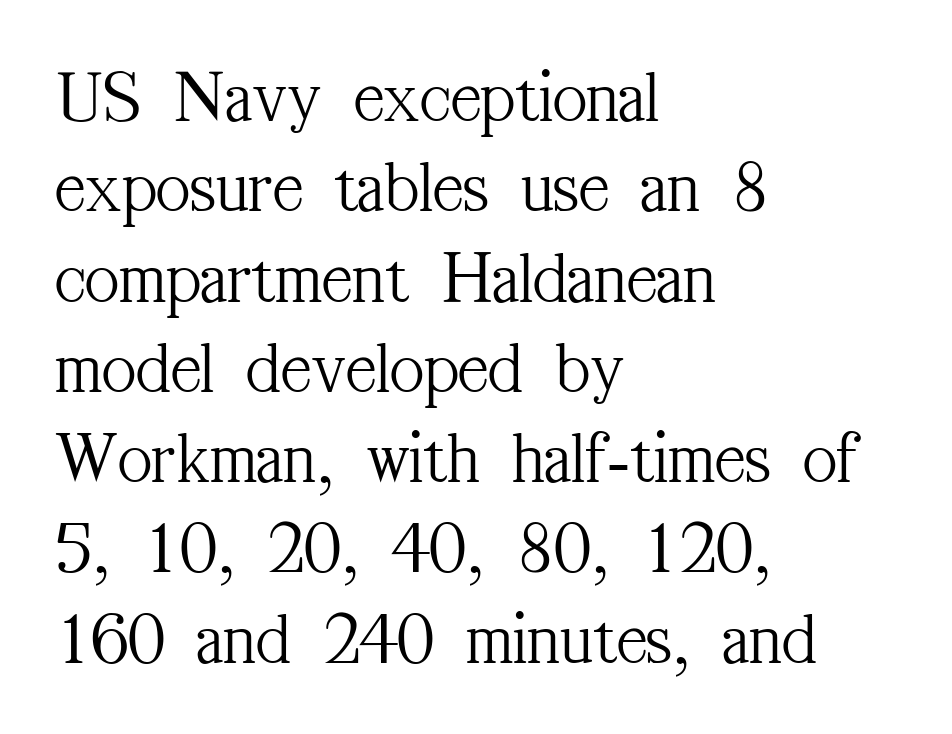
{"serif": "yes", "italic": "no", "bold": "no", "weight": "light", "width": "condensed", "stroke_contrast": "medium", "x_height": "medium", "monospaced": "no", "underline": "no", "align": "left", "line_spacing_ratio": 1.22, "letter_spacing": "normal", "letter_spacing_em": 0.0, "glyph_px": 74}
